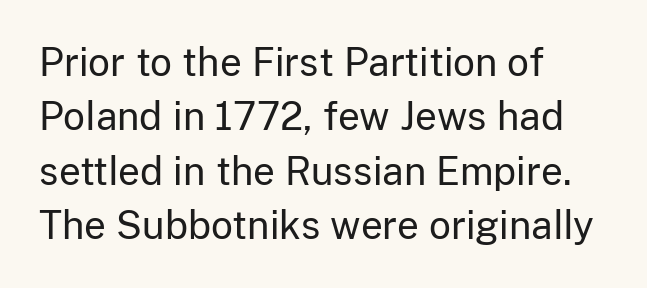
Q: Is the text bold? A: No.
Q: Is the text italic (slanted)? A: No, it is upright.
Q: Is the typeface a serif or a sans-serif typeface? A: Sans-serif.
Q: Is the text underlined? A: No.
Q: How is the paragraph aligned? A: Left-aligned.
Q: Is the spacing between letters normal or unusually wide? A: Normal.
Q: Is the spacing between lines tight, normal or loose? A: Normal.
Q: Width (condensed, normal, or wide)? A: Normal.
Q: Stroke contrast? A: Low.
Q: x-height? A: Medium.
Q: Monospaced? A: No.
